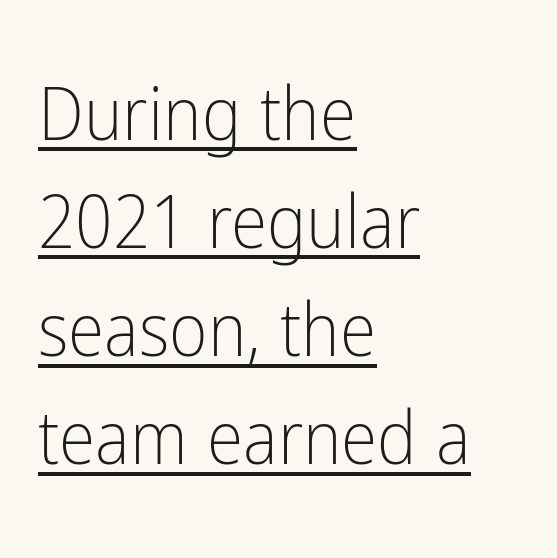
{"serif": "no", "italic": "no", "bold": "no", "weight": "light", "width": "condensed", "stroke_contrast": "low", "x_height": "medium", "monospaced": "no", "underline": "yes", "align": "left", "line_spacing": "normal", "line_spacing_ratio": 1.46, "letter_spacing": "normal", "letter_spacing_em": 0.0, "glyph_px": 74}
